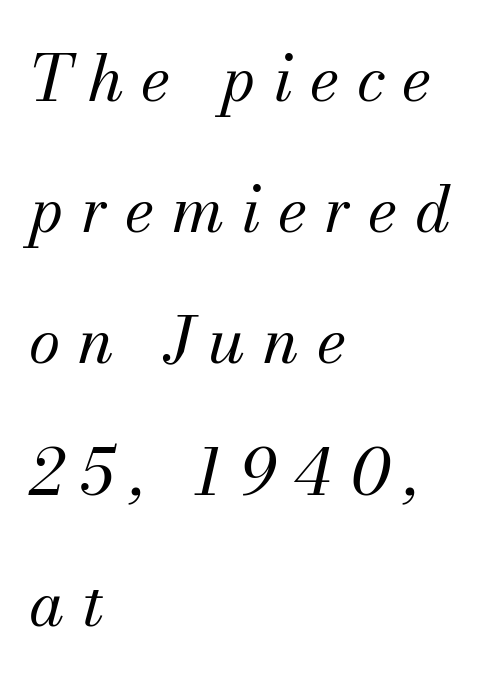
{"serif": "yes", "italic": "yes", "lean": "right", "slant_degrees": 13, "bold": "no", "weight": "regular", "width": "normal", "stroke_contrast": "medium", "x_height": "small", "monospaced": "no", "underline": "no", "align": "left", "line_spacing": "loose", "line_spacing_ratio": 2.05, "letter_spacing": "wide", "letter_spacing_em": 0.27, "glyph_px": 64}
